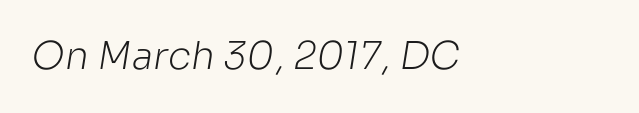
Serif or sans? Sans — the stroke terminals are bare. Looks like regular typesetting: each glyph gets only the width it needs. Compared with typical body copy, the letter spacing here is the same. Unbolded letterforms with no extra heft.
